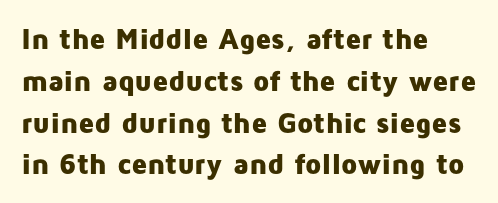
Words appear dense and cohesive because spacing is normal. Unlike a traditional serif, this face leaves its strokes unadorned. The lines sit at an ordinary, default distance from one another. Horizontally, the lines are justified to the leading edge only. Chunky letters — that's bold for sure.
